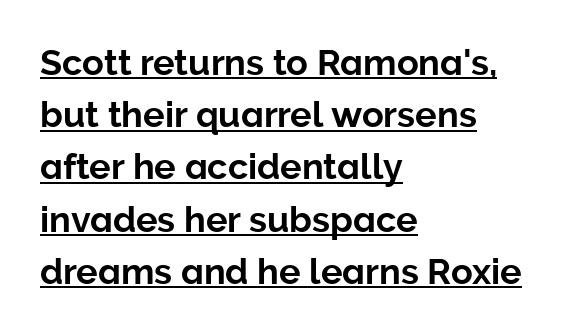
The image shows 36 px sans-serif type, upright; set left-aligned, normal line spacing (1.45x), normal letter spacing, underlined; low stroke contrast and a medium x-height.
